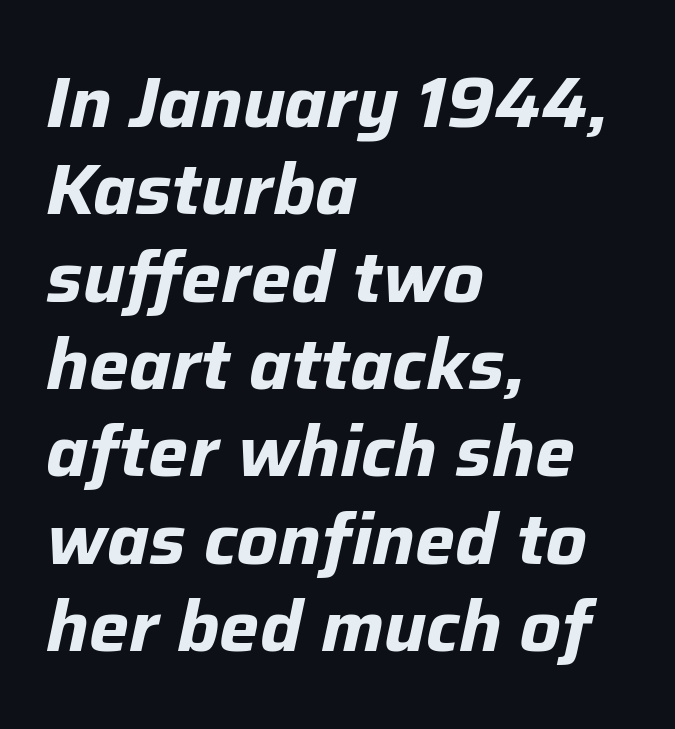
{"italic": "yes", "lean": "right", "slant_degrees": 12, "bold": "yes", "weight": "bold", "width": "normal", "stroke_contrast": "low", "x_height": "medium", "monospaced": "no", "underline": "no", "align": "left", "line_spacing_ratio": 1.23, "letter_spacing": "normal", "letter_spacing_em": 0.0, "glyph_px": 71}
